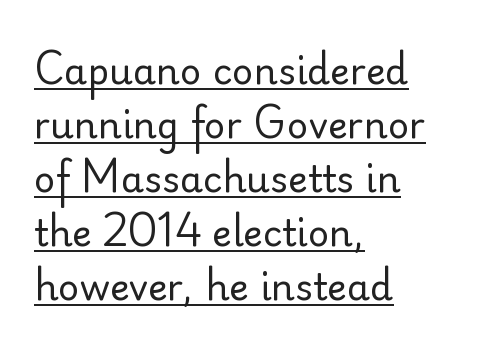
The image shows 37 px regular-weight sans-serif type, upright; set left-aligned, normal line spacing (1.46x), normal letter spacing, underlined; low stroke contrast and a small x-height.
